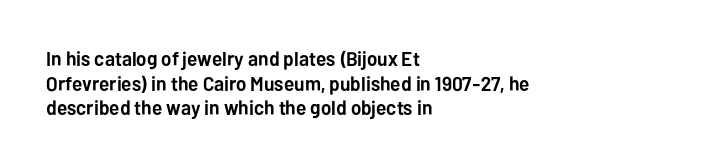
The image shows 20 px bold type, upright; set left-aligned, line spacing 1.23x, normal letter spacing, not underlined.
